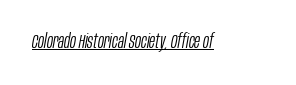
The image shows 20 px text type, italic (leaning right); set normal letter spacing, underlined.
